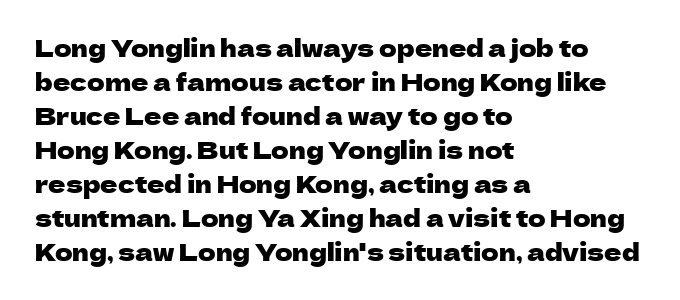
The image shows 24 px text type, upright; set left-aligned, normal line spacing (1.42x), normal letter spacing, not underlined.
